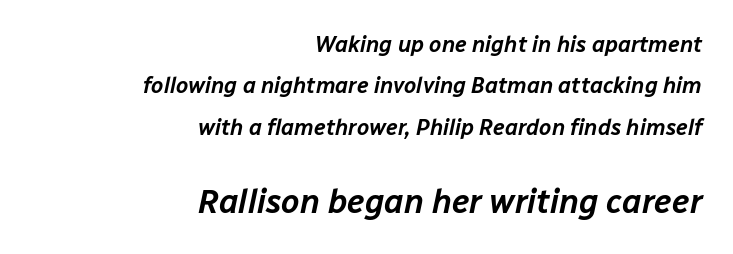
{"italic": "yes", "lean": "right", "slant_degrees": 12, "width": "normal", "stroke_contrast": "low", "x_height": "medium", "monospaced": "no", "underline": "no", "align": "right", "line_spacing_ratio": 1.88, "letter_spacing": "normal", "letter_spacing_em": 0.0, "larger_block": "second", "size_ratio": 1.5, "glyph_px": 33}
